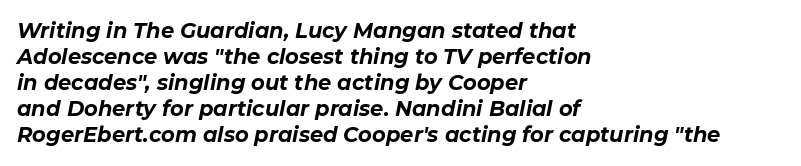
The image shows 21 px bold type, italic (leaning right); set left-aligned, line spacing 1.24x, normal letter spacing, not underlined.
